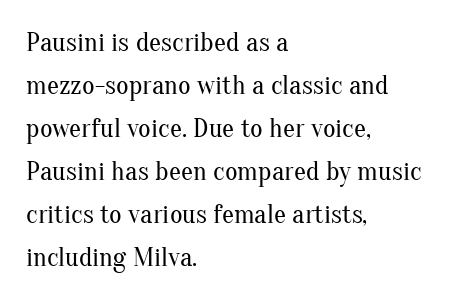
The image shows 27 px text type, upright; set left-aligned, normal line spacing (1.59x), normal letter spacing, not underlined.
